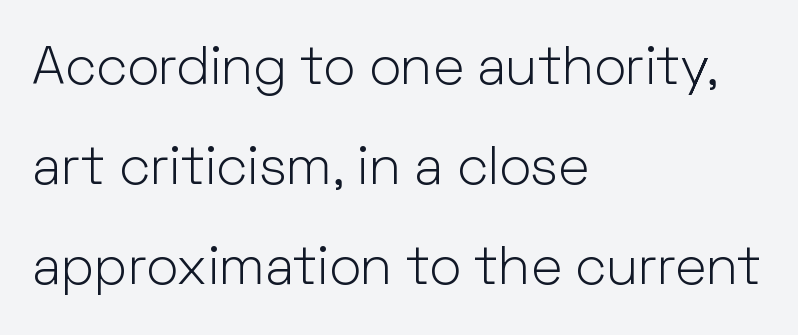
This is sans-serif lettering, the kind often seen on screens and signage. The typeface has the unassuming heft of standard copy or less. Each word holds together tightly as a unit, with standard inter-letter gaps. This sample has the flowing, uneven cadence of proportional lettering. One-word summary of the alignment: left. Just letters on the line, the space beneath them empty.
